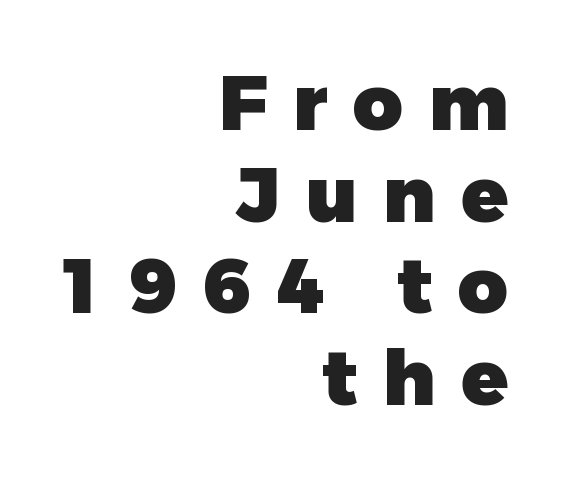
Q: Is the text bold? A: Yes.
Q: Is the text italic (slanted)? A: No, it is upright.
Q: Is the typeface a serif or a sans-serif typeface? A: Sans-serif.
Q: Is the text underlined? A: No.
Q: How is the paragraph aligned? A: Right-aligned.
Q: Is the spacing between letters normal or unusually wide? A: Unusually wide.
Q: Width (condensed, normal, or wide)? A: Normal.
Q: Stroke contrast? A: Low.
Q: x-height? A: Medium.
Q: Monospaced? A: No.
